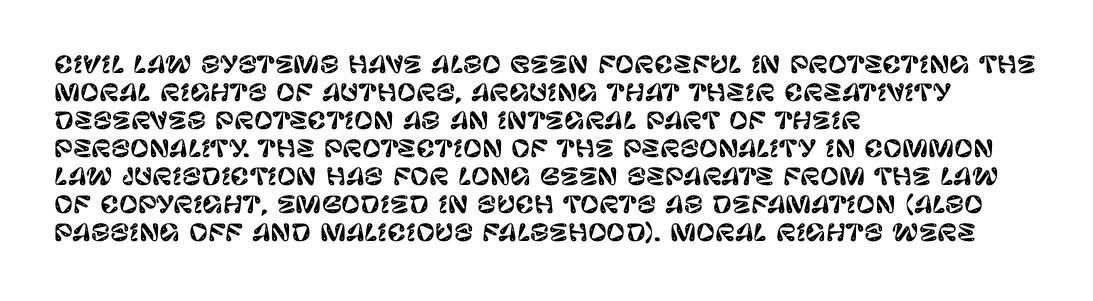
Q: Is the text italic (slanted)? A: Yes.
Q: Is the text underlined? A: No.
Q: How is the paragraph aligned? A: Left-aligned.
Q: Is the spacing between letters normal or unusually wide? A: Normal.
